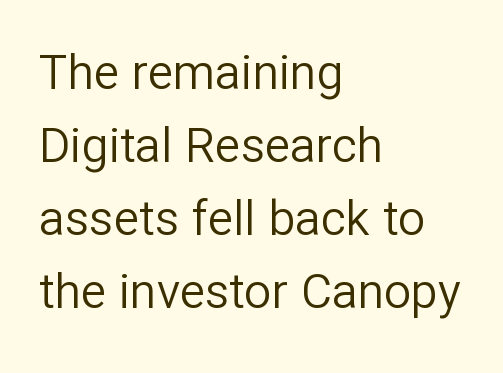
{"serif": "no", "italic": "no", "bold": "no", "weight": "regular", "width": "normal", "stroke_contrast": "low", "x_height": "medium", "monospaced": "no", "underline": "no", "align": "left", "line_spacing": "normal", "line_spacing_ratio": 1.52, "letter_spacing": "normal", "letter_spacing_em": 0.0, "glyph_px": 48}
